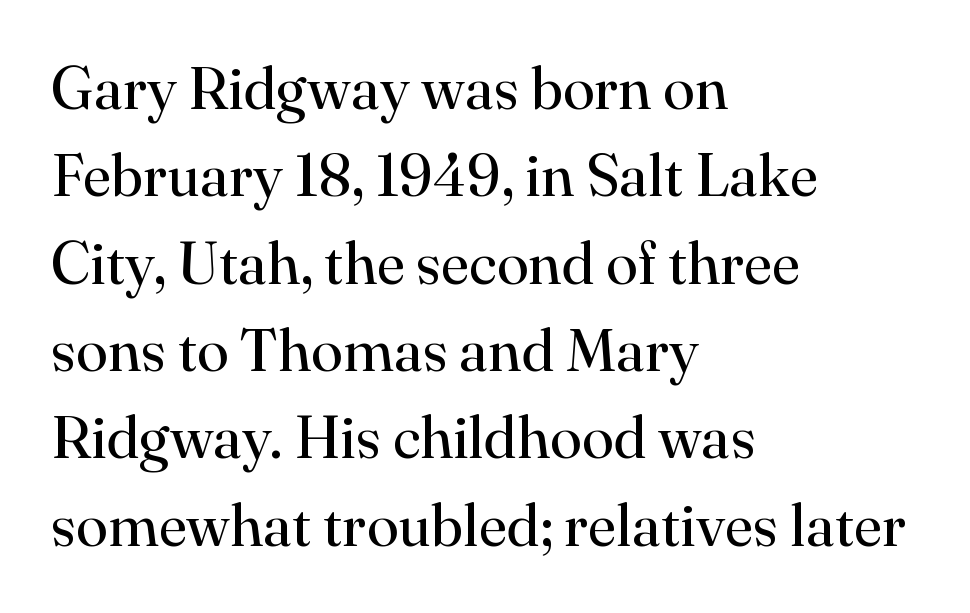
This block has exactly the height ordinary leading produces. Unlike a clean sans, this face finishes its strokes with serifs. Nope, not italic — everything's standing straight. Every row of glyphs begins at an identical x-position on the left. These lines are rendered in a variable-pitch font.
